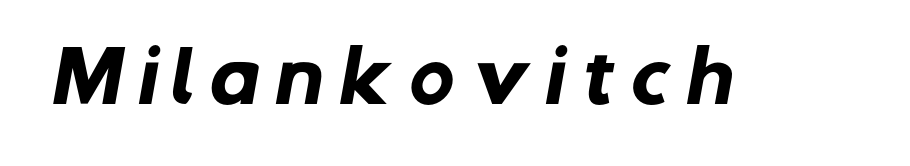
{"serif": "no", "bold": "yes", "weight": "heavy", "width": "normal", "stroke_contrast": "low", "x_height": "medium", "monospaced": "no", "underline": "no", "letter_spacing": "wide", "letter_spacing_em": 0.2, "glyph_px": 69}
